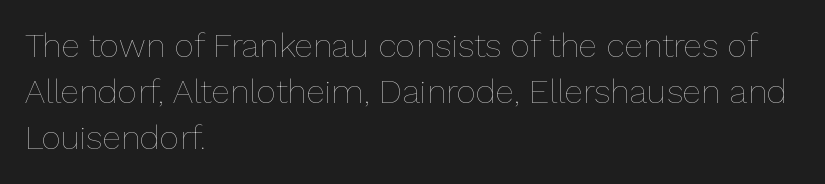
{"italic": "no", "bold": "no", "weight": "thin", "width": "normal", "stroke_contrast": "low", "x_height": "medium", "monospaced": "no", "underline": "no", "align": "left", "line_spacing": "normal", "line_spacing_ratio": 1.36, "letter_spacing": "normal", "letter_spacing_em": 0.0, "glyph_px": 34}
